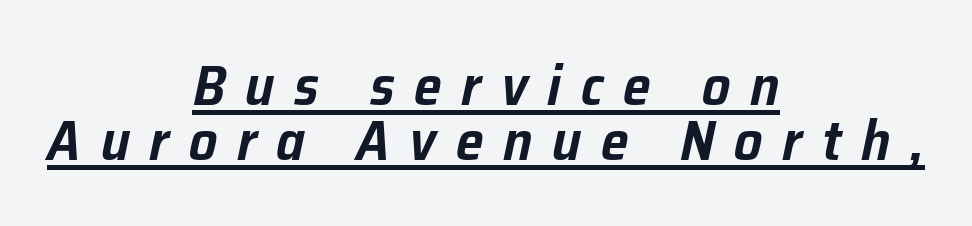
The image shows 56 px text type, italic (leaning right); set centered, tight line spacing (0.98x), unusually wide letter spacing (+0.35 em), underlined; low stroke contrast and a medium x-height.
